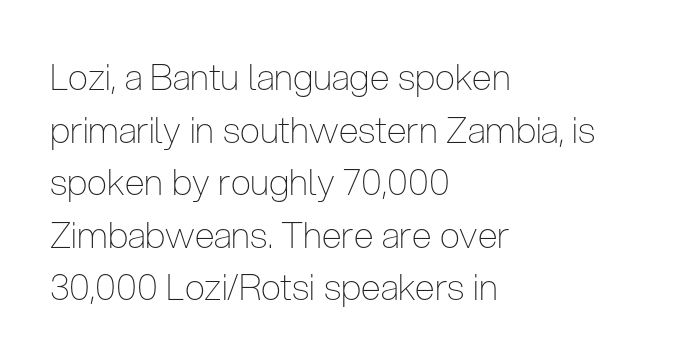
Q: Is the text bold? A: No.
Q: Is the text italic (slanted)? A: No, it is upright.
Q: Is the typeface a serif or a sans-serif typeface? A: Sans-serif.
Q: Is the text underlined? A: No.
Q: How is the paragraph aligned? A: Left-aligned.
Q: Is the spacing between letters normal or unusually wide? A: Normal.
Q: Is the spacing between lines tight, normal or loose? A: Normal.
Q: Width (condensed, normal, or wide)? A: Condensed.
Q: Stroke contrast? A: Low.
Q: x-height? A: Medium.
Q: Monospaced? A: No.
